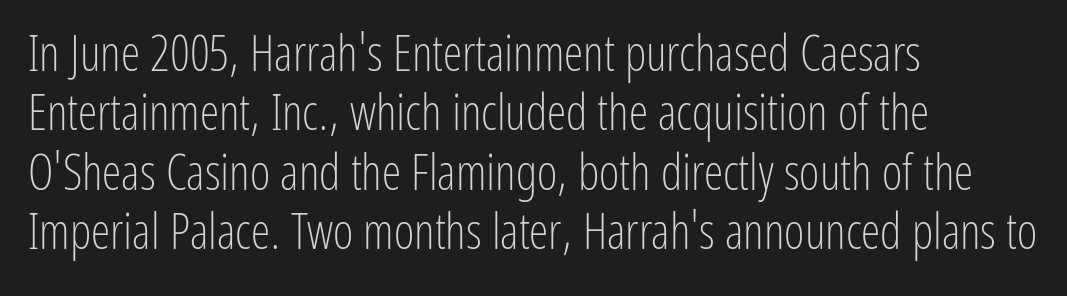
Teacher's note: observe the even left margin — that is flush-left alignment. Each letter's strokes conclude bluntly, with no projecting serifs. Look at the tracking — it's just the regular setting, nothing added. A typesetter would call this proportional, since set widths differ per character. Tall strokes in this sample are plumb rather than angled. Weight: in the light-to-regular range.
